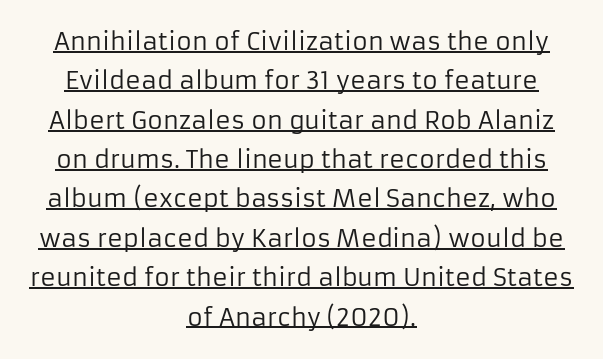
The image shows 24 px text type, upright; set centered, normal line spacing (1.64x), normal letter spacing, underlined.
